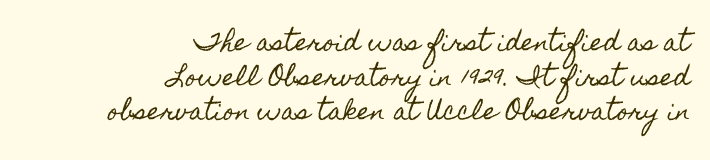
The image shows 23 px text type; set right-aligned, normal line spacing (1.51x), normal letter spacing, not underlined.
